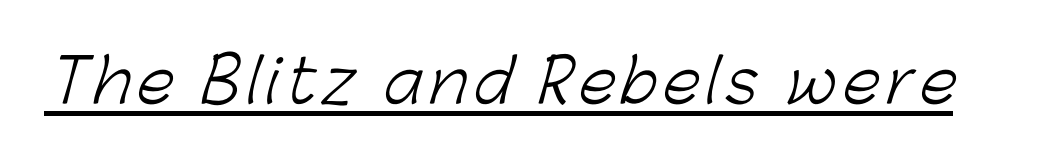
{"serif": "no", "bold": "no", "weight": "light", "width": "normal", "stroke_contrast": "low", "x_height": "medium", "monospaced": "no", "underline": "yes", "glyph_px": 60}
